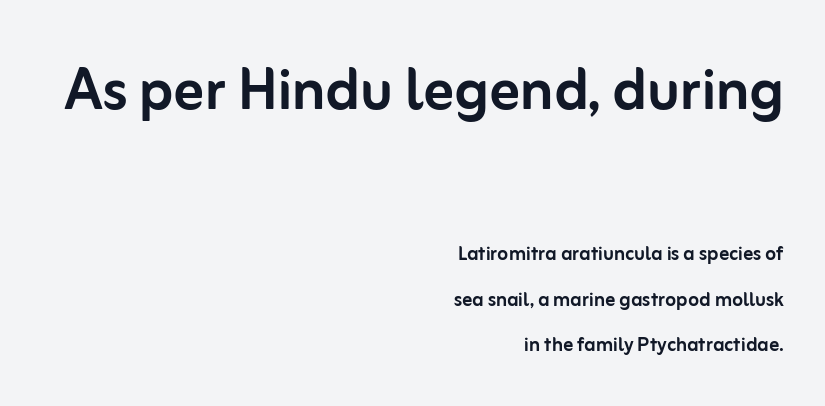
The tracking reads as untouched default to a designer's eye. The characters display no serif detailing; their extremities are plain. Short and long lines alike share a common ending point at right. Quick note: underline off. Is this a fixed-width face? No — the glyphs have proportional, varying widths.
